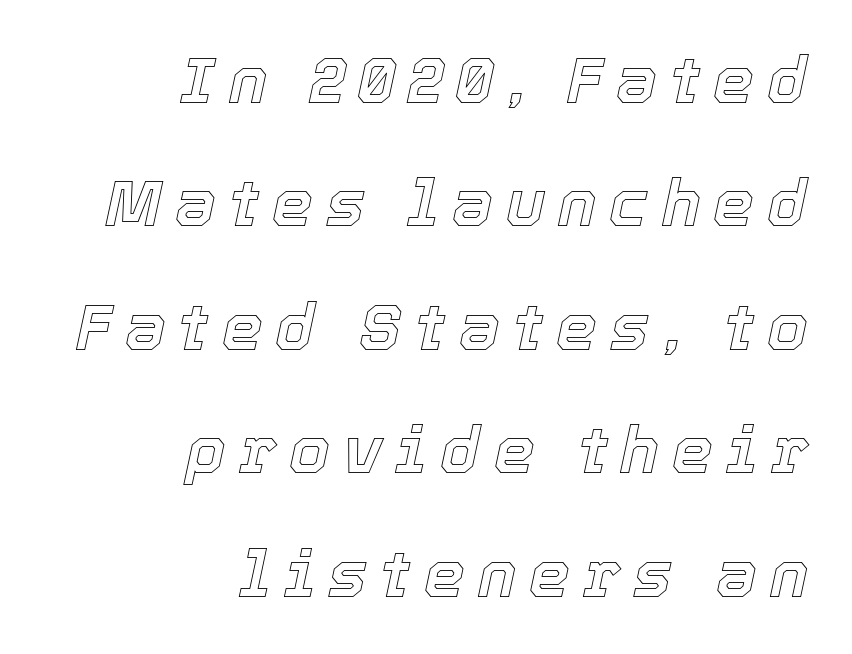
The image shows 65 px text type, italic (leaning right); set right-aligned, loose line spacing (1.9x), unusually wide letter spacing (+0.2 em), not underlined; a medium x-height.
